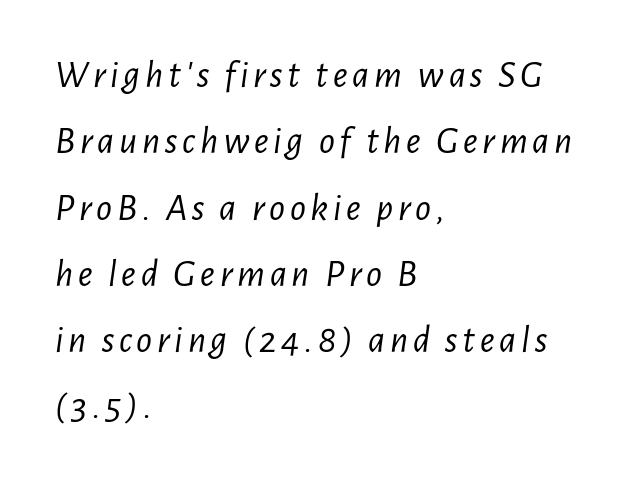
The image shows 39 px light, condensed type, italic (leaning right); set left-aligned, normal line spacing (1.7x), not underlined; low stroke contrast and a medium x-height.
